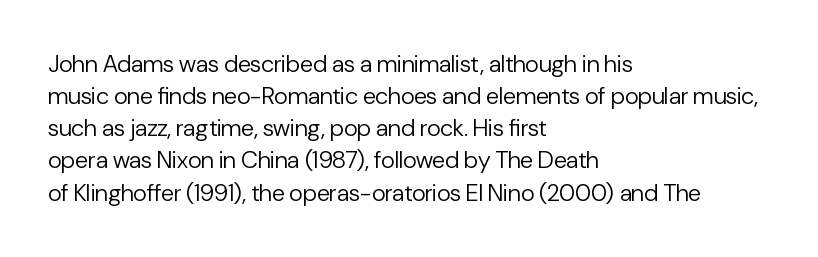
The strip under each line holds only bare page. You could call the tracking neutral — neither tight nor loose. Where is the straight margin? On the left. Upright lettering throughout. The weight tops out at a normal text grade.
